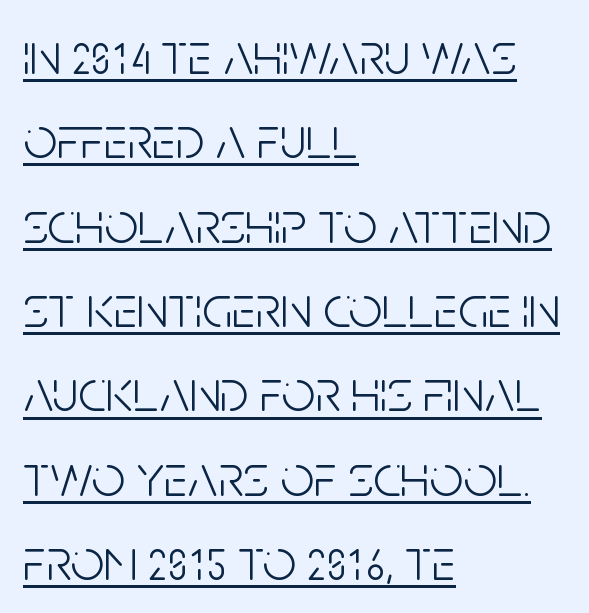
Q: Is the text bold? A: No.
Q: Is the text italic (slanted)? A: No, it is upright.
Q: Is the typeface a serif or a sans-serif typeface? A: Sans-serif.
Q: Is the text underlined? A: Yes.
Q: How is the paragraph aligned? A: Left-aligned.
Q: Is the spacing between letters normal or unusually wide? A: Normal.
Q: Is the spacing between lines tight, normal or loose? A: Normal.
Q: Width (condensed, normal, or wide)? A: Condensed.
Q: Stroke contrast? A: Low.
Q: x-height? A: Large.
Q: Monospaced? A: No.
